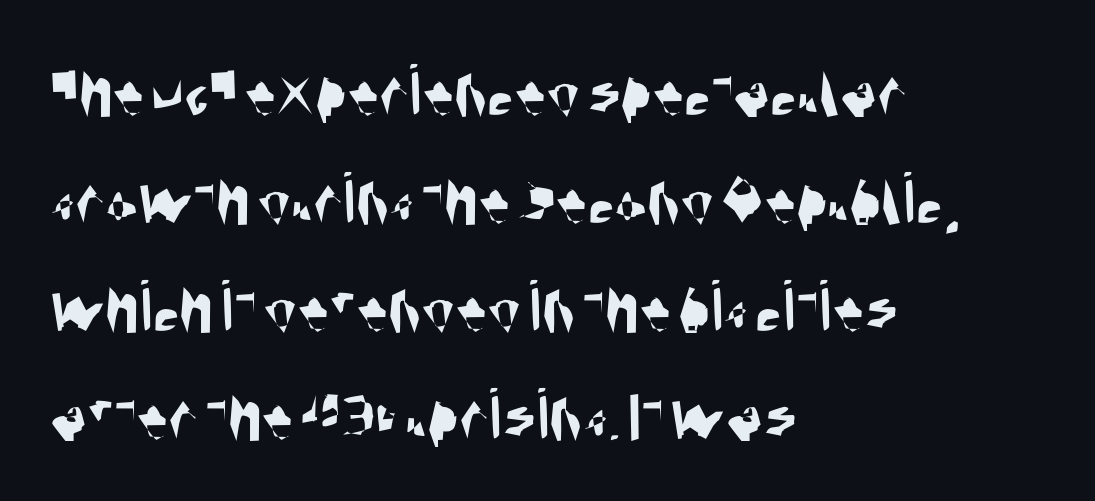
The image shows 76 px condensed sans-serif type; set left-aligned, normal line spacing (1.42x), normal letter spacing, not underlined; medium stroke contrast and a large x-height.
